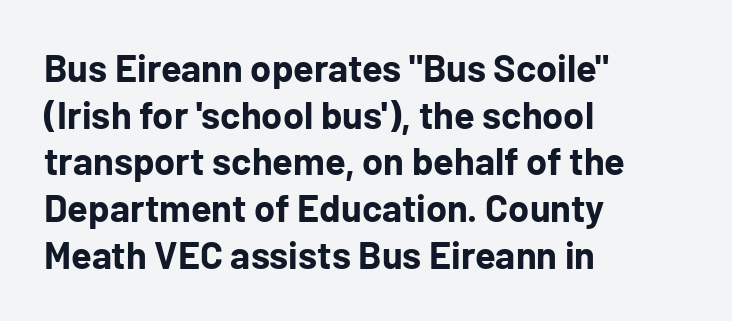
{"serif": "no", "italic": "no", "bold": "yes", "weight": "bold", "width": "normal", "stroke_contrast": "low", "x_height": "medium", "monospaced": "no", "underline": "no", "align": "left", "line_spacing_ratio": 1.23, "letter_spacing": "normal", "letter_spacing_em": 0.0, "glyph_px": 38}
